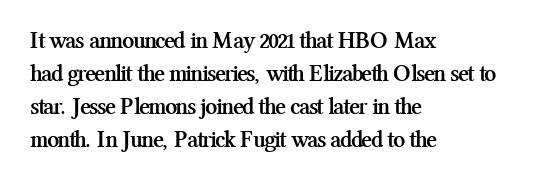
{"italic": "no", "bold": "yes", "underline": "no", "align": "left", "line_spacing": "normal", "line_spacing_ratio": 1.37, "letter_spacing": "normal", "letter_spacing_em": 0.0, "glyph_px": 24}
